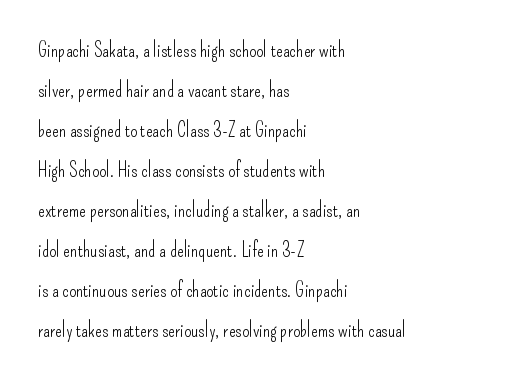
{"italic": "no", "bold": "no", "underline": "no", "align": "left", "line_spacing": "loose", "line_spacing_ratio": 2.0, "letter_spacing": "normal", "letter_spacing_em": 0.0, "glyph_px": 20}
